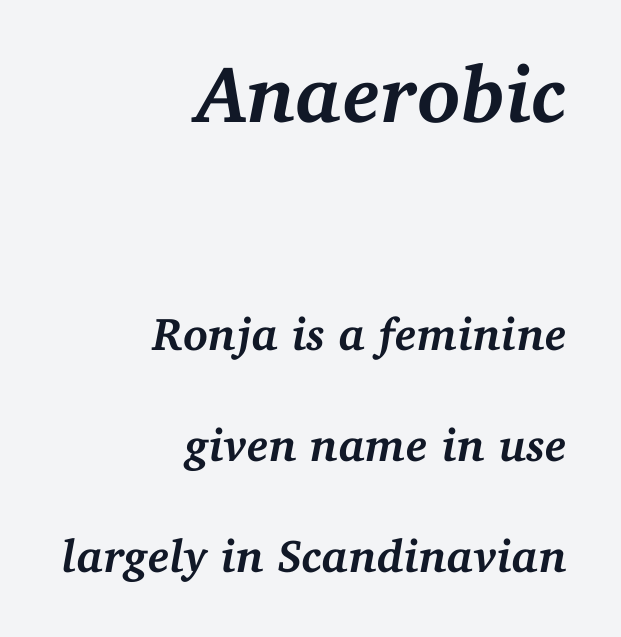
Q: Is the text bold? A: Yes.
Q: Is the text italic (slanted)? A: Yes, it leans right by about 11 degrees.
Q: Is the typeface a serif or a sans-serif typeface? A: Serif.
Q: Is the text underlined? A: No.
Q: How is the paragraph aligned? A: Right-aligned.
Q: Is the spacing between letters normal or unusually wide? A: Normal.
Q: Is the spacing between lines tight, normal or loose? A: Loose.
Q: Which block of text is set in a larger size, the first (top) or the second (bottom)? A: The first (top) one.
Q: Width (condensed, normal, or wide)? A: Normal.
Q: Stroke contrast? A: Medium.
Q: x-height? A: Medium.
Q: Monospaced? A: No.
